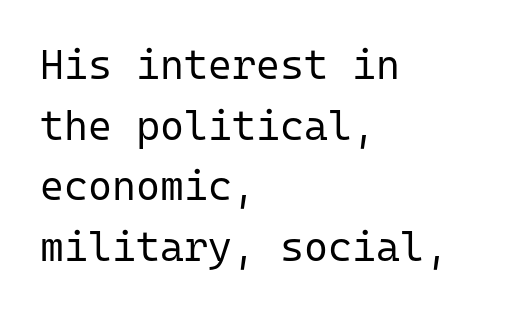
Q: Is the text bold? A: No.
Q: Is the text italic (slanted)? A: No, it is upright.
Q: Is the typeface a serif or a sans-serif typeface? A: Sans-serif.
Q: Is the text underlined? A: No.
Q: How is the paragraph aligned? A: Left-aligned.
Q: Is the spacing between letters normal or unusually wide? A: Normal.
Q: Is the spacing between lines tight, normal or loose? A: Normal.
Q: Width (condensed, normal, or wide)? A: Normal.
Q: Stroke contrast? A: Low.
Q: x-height? A: Medium.
Q: Monospaced? A: Yes.
